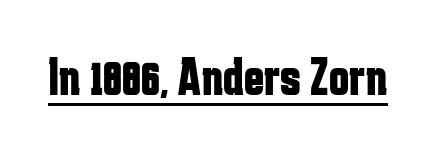
{"serif": "no", "italic": "no", "bold": "yes", "weight": "bold", "width": "condensed", "stroke_contrast": "low", "x_height": "medium", "monospaced": "no", "underline": "yes", "letter_spacing": "normal", "letter_spacing_em": 0.0, "glyph_px": 54}
